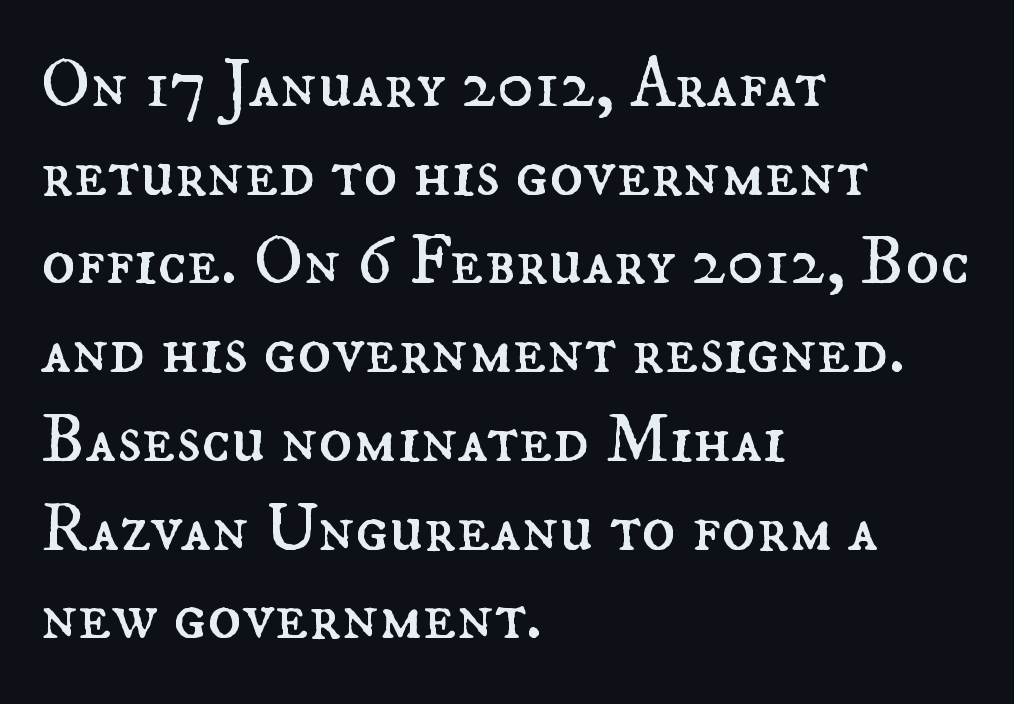
The block of text has a typical density, with ordinary space between rows. Stroke mass is kept to a normal reading level or below. Style check: upright. Is this a fixed-width face? No — the glyphs have proportional, varying widths. Just letters on the line, the space beneath them empty. Nothing unusual about the tracking: characters are spaced as the font intends.
